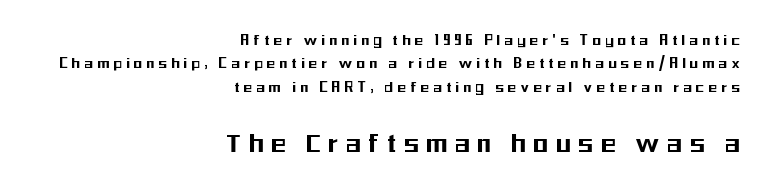
The image shows 30 px condensed sans-serif type, upright; set right-aligned, normal line spacing (1.37x), unusually wide letter spacing (+0.27 em), not underlined; the second (bottom) block is 1.76x larger; medium stroke contrast and a medium x-height.
